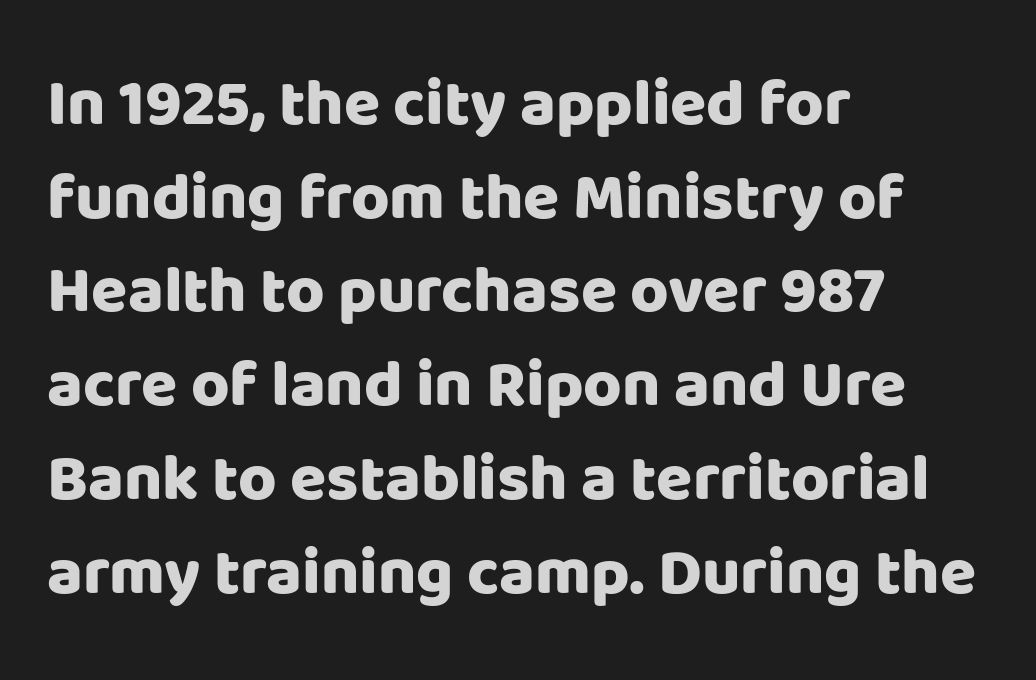
Q: Is the text bold? A: Yes.
Q: Is the text italic (slanted)? A: No, it is upright.
Q: Is the typeface a serif or a sans-serif typeface? A: Sans-serif.
Q: Is the text underlined? A: No.
Q: How is the paragraph aligned? A: Left-aligned.
Q: Is the spacing between letters normal or unusually wide? A: Normal.
Q: Is the spacing between lines tight, normal or loose? A: Normal.
Q: Width (condensed, normal, or wide)? A: Normal.
Q: Stroke contrast? A: Low.
Q: x-height? A: Large.
Q: Monospaced? A: No.
